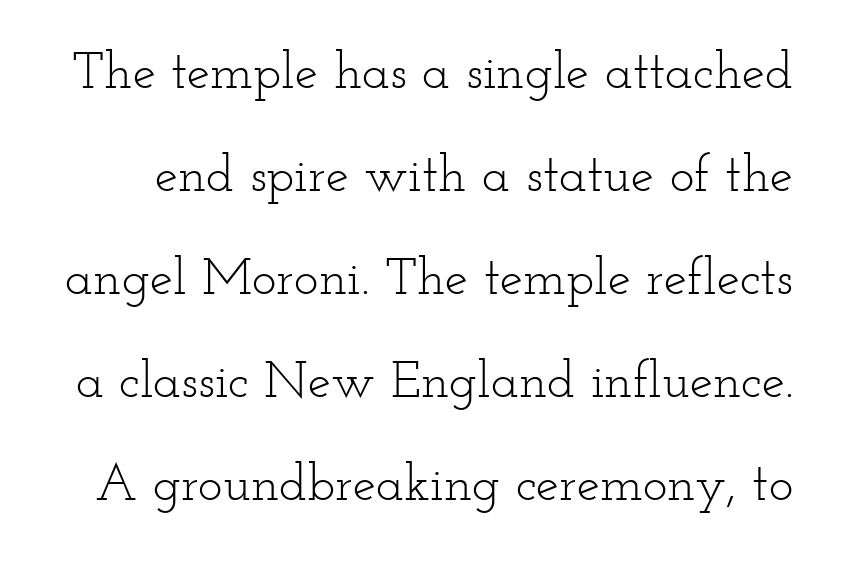
Q: Is the text bold? A: No.
Q: Is the text italic (slanted)? A: No, it is upright.
Q: Is the typeface a serif or a sans-serif typeface? A: Serif.
Q: Is the text underlined? A: No.
Q: Is the spacing between letters normal or unusually wide? A: Normal.
Q: Is the spacing between lines tight, normal or loose? A: Loose.
Q: Width (condensed, normal, or wide)? A: Wide.
Q: Stroke contrast? A: Low.
Q: x-height? A: Small.
Q: Monospaced? A: No.
